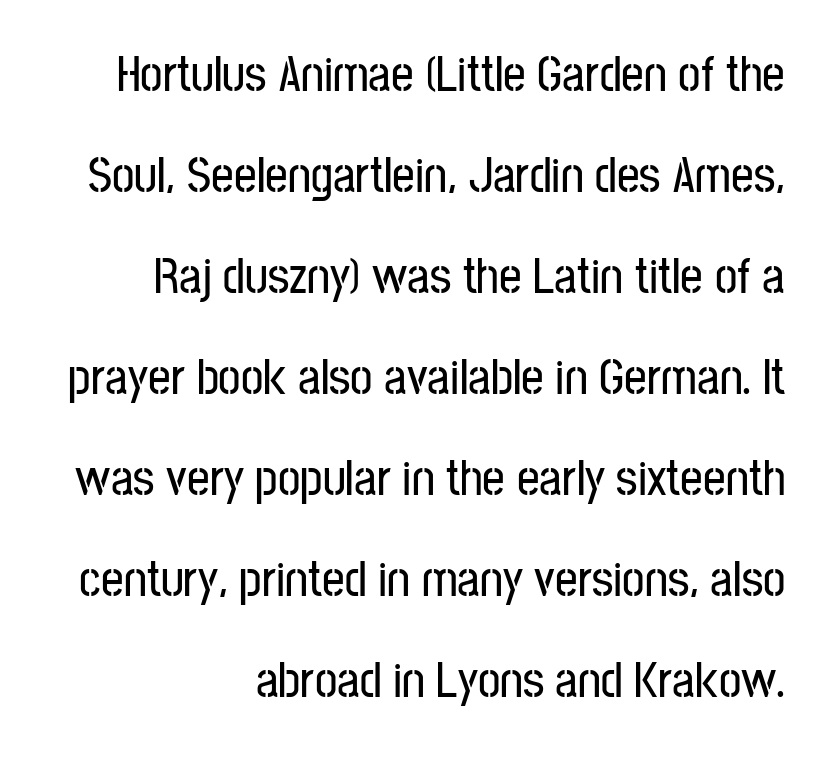
Where is the straight margin? On the right. The designer dialed line spacing up above the default. A typesetter would mark this as roman, not italic. The face used here is proportionally spaced, like ordinary book or web type. Nothing unusual about the tracking: characters are spaced as the font intends. Has an underline been added? It has not.
